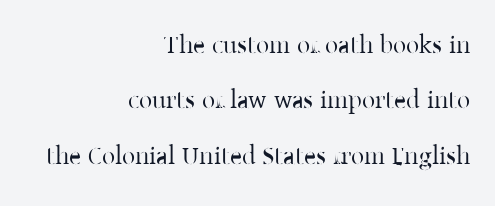
The lines in this sample share a right terminus and differ only in where they begin. Do the letters lean? They stand straight. The letters sit at their default tracking, neither squeezed nor spread. The area under the type is left untouched. Reading down the column, the eye jumps a long way to each next line.
